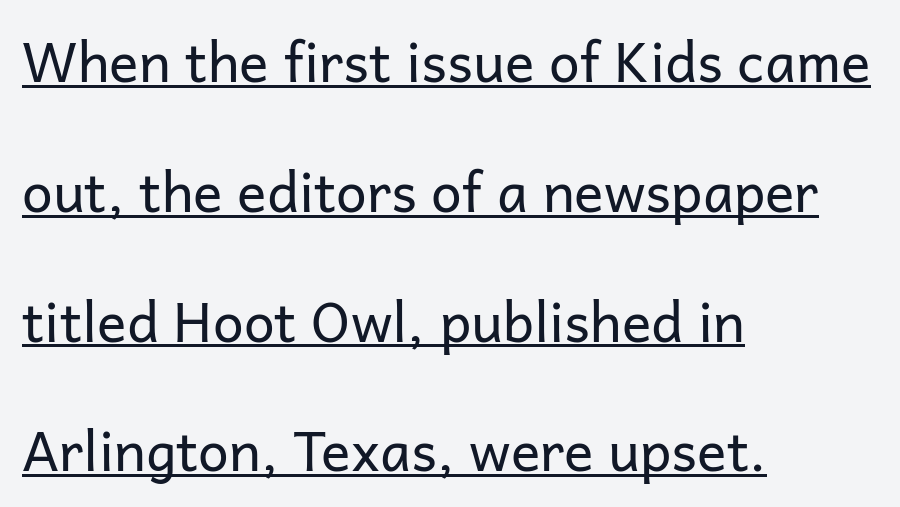
{"serif": "no", "italic": "no", "bold": "no", "weight": "regular", "width": "normal", "stroke_contrast": "low", "x_height": "medium", "monospaced": "no", "underline": "yes", "align": "left", "line_spacing": "loose", "line_spacing_ratio": 2.36, "letter_spacing": "normal", "letter_spacing_em": 0.0, "glyph_px": 55}
